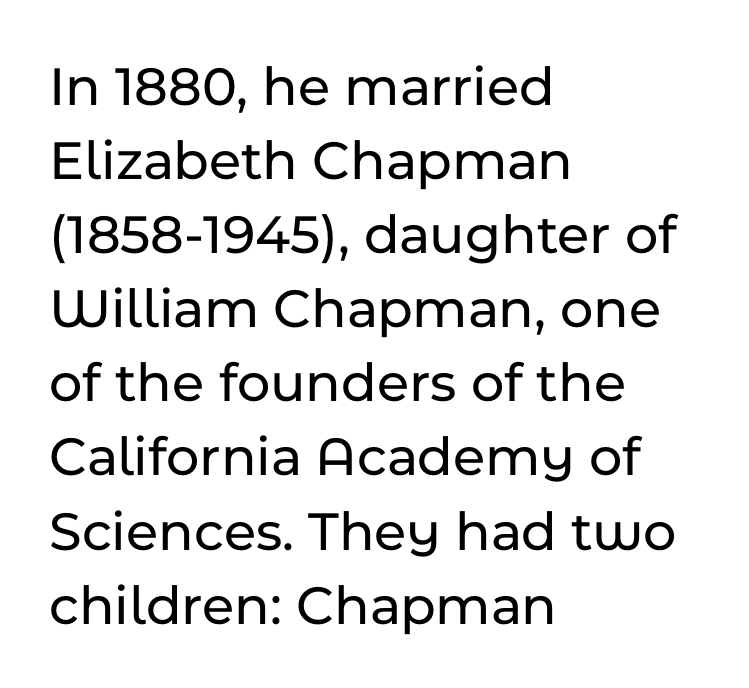
The text block is weighted toward the left margin, trailing off unevenly rightward. The letters carry no serifs — their stems end cleanly without finishing strokes. The letters sit at their default tracking, neither squeezed nor spread. Does the leading feel generous? No, just average. The rendering uses natural spacing where letterforms have individual widths. A clean baseline with only descenders dipping below it.
